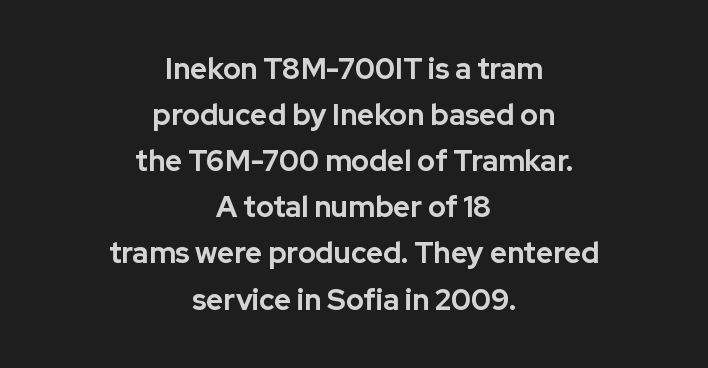
Q: Is the text bold? A: Yes.
Q: Is the text italic (slanted)? A: No, it is upright.
Q: Is the typeface a serif or a sans-serif typeface? A: Sans-serif.
Q: Is the text underlined? A: No.
Q: How is the paragraph aligned? A: Centered.
Q: Is the spacing between letters normal or unusually wide? A: Normal.
Q: Is the spacing between lines tight, normal or loose? A: Normal.
Q: Width (condensed, normal, or wide)? A: Normal.
Q: Stroke contrast? A: Low.
Q: x-height? A: Medium.
Q: Monospaced? A: No.
